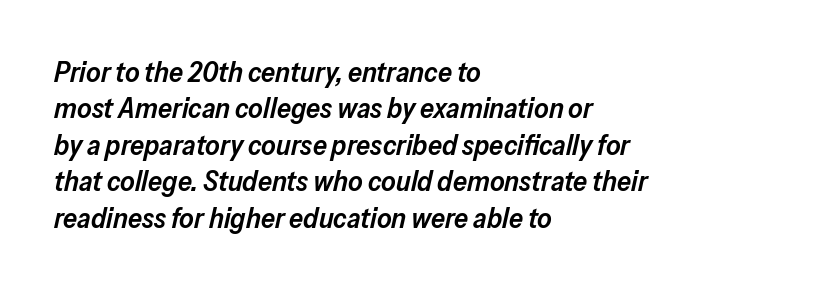
The image shows 28 px semibold type, italic (leaning right); set left-aligned, normal line spacing (1.3x), normal letter spacing, not underlined; low stroke contrast and a medium x-height.
